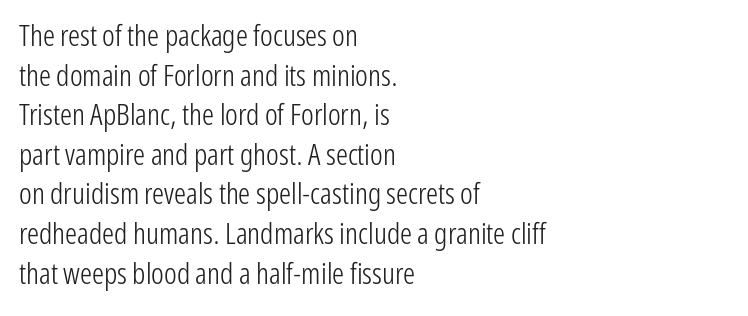
The image shows 30 px light, condensed sans-serif type, upright; set left-aligned, normal line spacing (1.32x), normal letter spacing, not underlined; low stroke contrast and a medium x-height.
